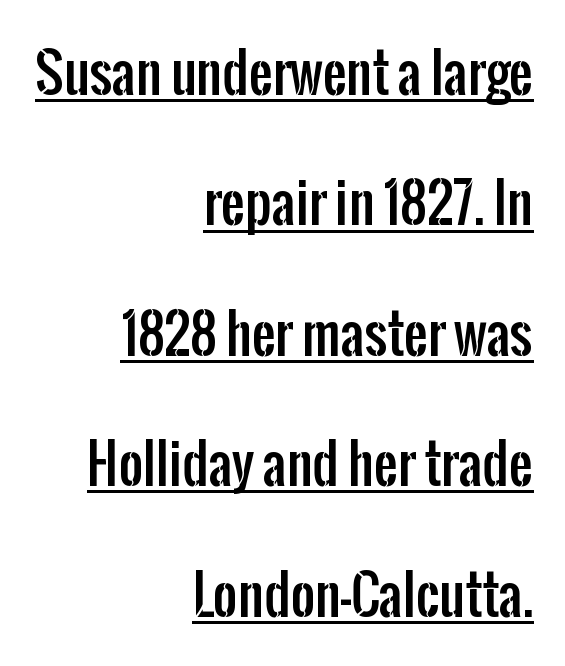
Q: Is the text italic (slanted)? A: No, it is upright.
Q: Is the typeface a serif or a sans-serif typeface? A: Sans-serif.
Q: Is the text underlined? A: Yes.
Q: How is the paragraph aligned? A: Right-aligned.
Q: Is the spacing between letters normal or unusually wide? A: Normal.
Q: Is the spacing between lines tight, normal or loose? A: Loose.
Q: Width (condensed, normal, or wide)? A: Condensed.
Q: Stroke contrast? A: Low.
Q: x-height? A: Medium.
Q: Monospaced? A: No.
